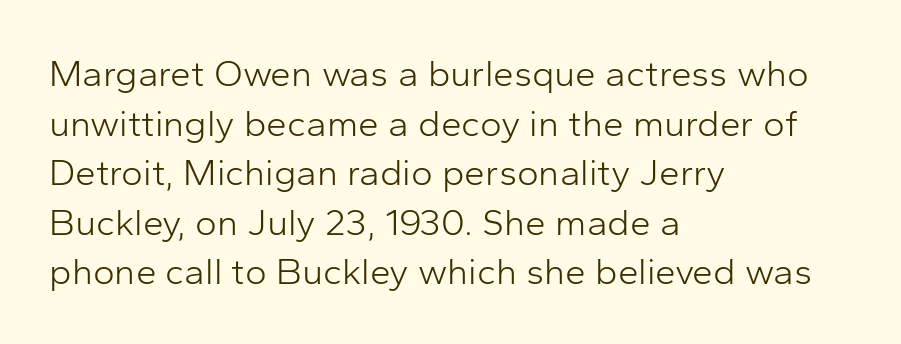
{"serif": "no", "italic": "no", "bold": "no", "weight": "light", "width": "normal", "stroke_contrast": "low", "x_height": "medium", "monospaced": "no", "underline": "no", "align": "left", "line_spacing": "normal", "line_spacing_ratio": 1.34, "letter_spacing": "normal", "letter_spacing_em": 0.0, "glyph_px": 37}
